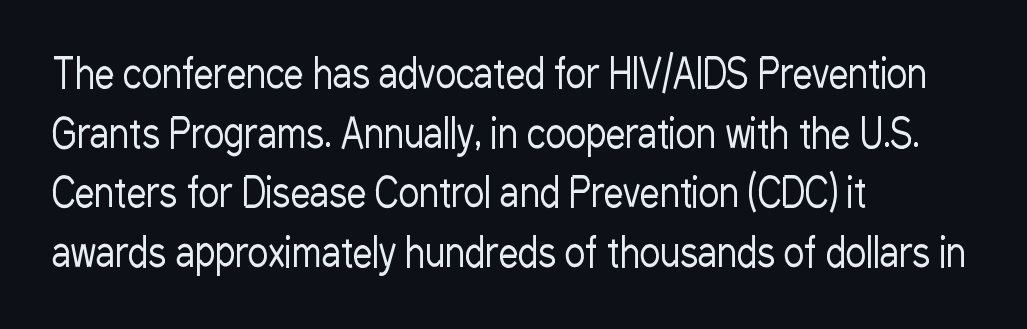
{"serif": "no", "italic": "no", "bold": "no", "weight": "regular", "width": "condensed", "stroke_contrast": "low", "x_height": "medium", "monospaced": "no", "underline": "no", "align": "left", "line_spacing": "normal", "line_spacing_ratio": 1.53, "letter_spacing": "normal", "letter_spacing_em": 0.0, "glyph_px": 39}
